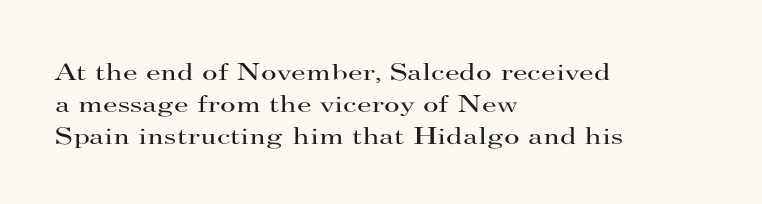
{"italic": "no", "bold": "no", "underline": "no", "align": "left", "line_spacing": "normal", "line_spacing_ratio": 1.33, "letter_spacing": "normal", "letter_spacing_em": 0.0, "glyph_px": 24}
